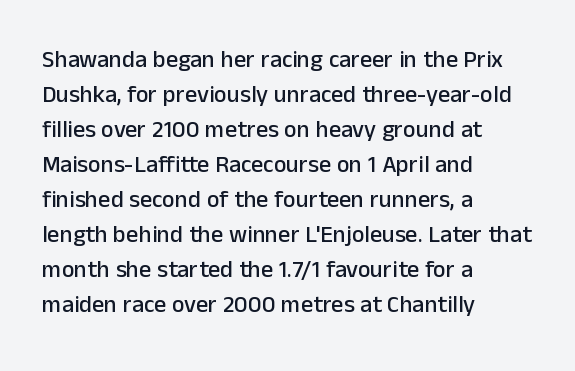
The image shows 24 px text type, upright; set left-aligned, normal line spacing (1.46x), normal letter spacing, not underlined.
